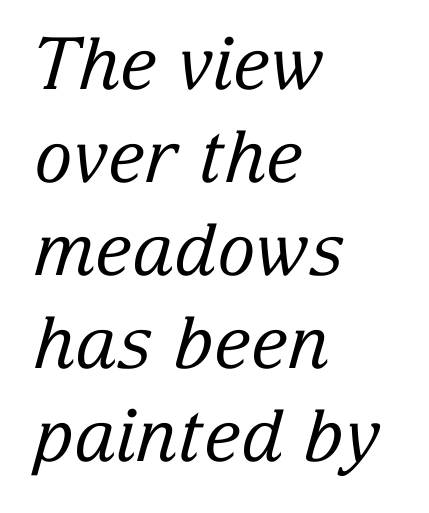
Q: Is the text bold? A: No.
Q: Is the text italic (slanted)? A: Yes, it leans right by about 15 degrees.
Q: Is the typeface a serif or a sans-serif typeface? A: Serif.
Q: Is the text underlined? A: No.
Q: How is the paragraph aligned? A: Left-aligned.
Q: Is the spacing between letters normal or unusually wide? A: Normal.
Q: Is the spacing between lines tight, normal or loose? A: Normal.
Q: Width (condensed, normal, or wide)? A: Normal.
Q: Stroke contrast? A: Low.
Q: x-height? A: Medium.
Q: Monospaced? A: No.
